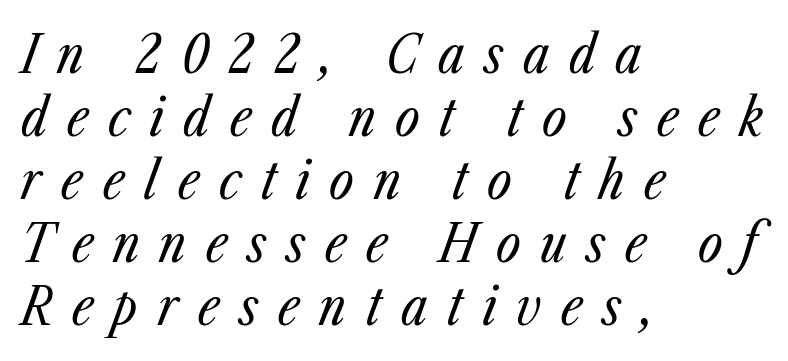
The image shows 53 px regular-weight, condensed type, italic (leaning right); set left-aligned, line spacing 1.19x, unusually wide letter spacing (+0.37 em), not underlined; low stroke contrast and a medium x-height.
